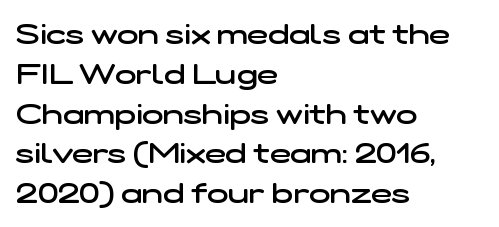
{"serif": "no", "bold": "semi", "weight": "semibold", "width": "wide", "stroke_contrast": "low", "x_height": "medium", "monospaced": "no", "underline": "no", "align": "left", "line_spacing": "normal", "line_spacing_ratio": 1.42, "letter_spacing": "normal", "letter_spacing_em": 0.0, "glyph_px": 28}
